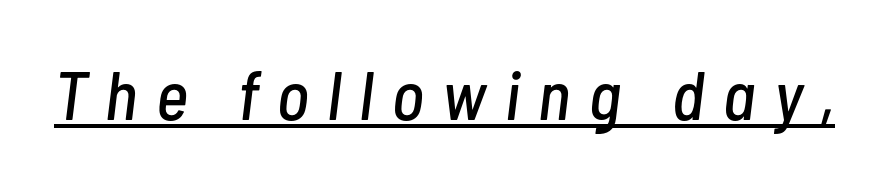
The image shows 69 px condensed type, italic (leaning right); set unusually wide letter spacing (+0.27 em), underlined; low stroke contrast and a medium x-height.
